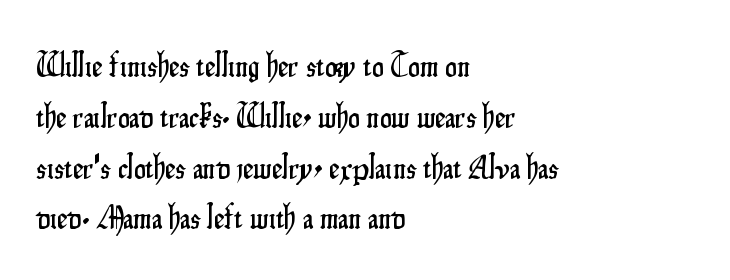
{"serif": "no", "italic": "no", "width": "condensed", "stroke_contrast": "low", "x_height": "small", "monospaced": "no", "underline": "no", "align": "left", "line_spacing": "normal", "line_spacing_ratio": 1.54, "letter_spacing": "normal", "letter_spacing_em": 0.0, "glyph_px": 33}
